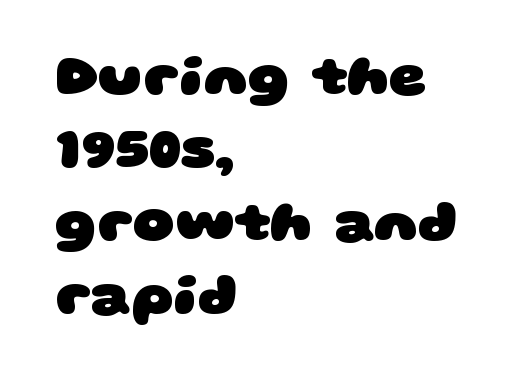
The image shows 58 px heavy, wide sans-serif type; set left-aligned, normal line spacing (1.26x), normal letter spacing, not underlined; low stroke contrast and a large x-height.
